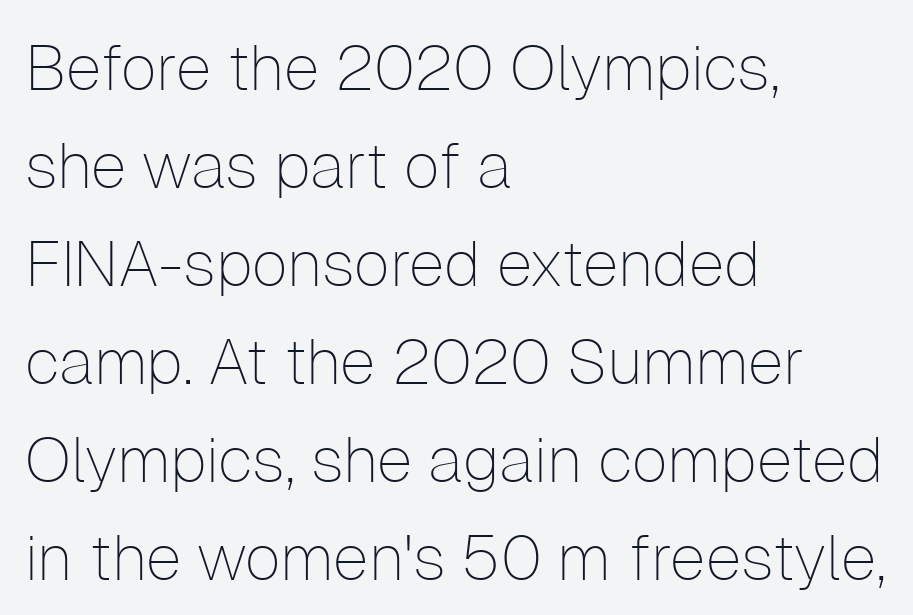
Tracking value appears to be zero — textbook default spacing. Type style note: lacks serifs. Looks like regular typesetting: each glyph gets only the width it needs. Decoration check: the copy has no underline.
